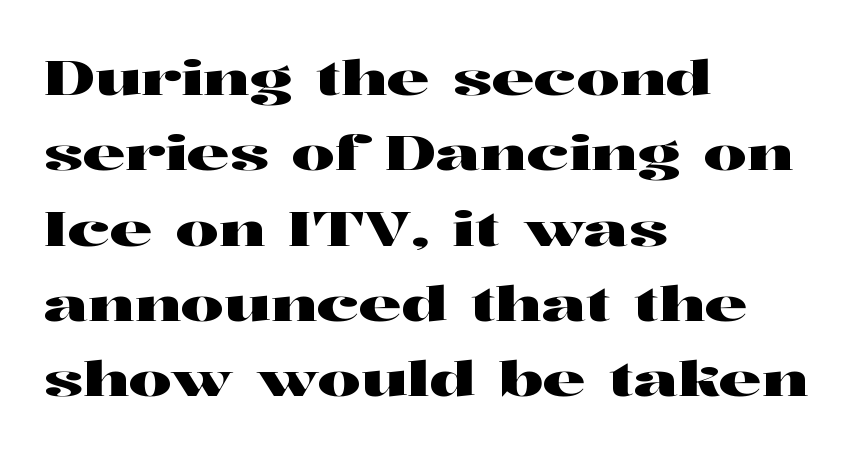
The image shows 48 px wide serif type, upright; set left-aligned, normal line spacing (1.57x), normal letter spacing, not underlined; high stroke contrast and a medium x-height.
